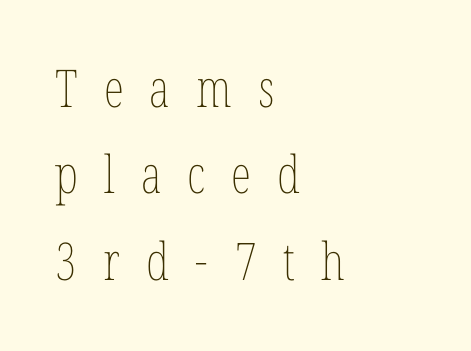
The image shows 52 px thin, condensed type, upright; set left-aligned, normal line spacing (1.66x), unusually wide letter spacing (+0.5 em), not underlined; low stroke contrast and a medium x-height.
